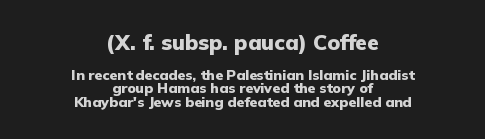
Q: Is the text bold? A: Yes.
Q: Is the text italic (slanted)? A: No, it is upright.
Q: Is the text underlined? A: No.
Q: How is the paragraph aligned? A: Centered.
Q: Is the spacing between letters normal or unusually wide? A: Normal.
Q: Is the spacing between lines tight, normal or loose? A: Tight.
Q: Which block of text is set in a larger size, the first (top) or the second (bottom)? A: The first (top) one.
